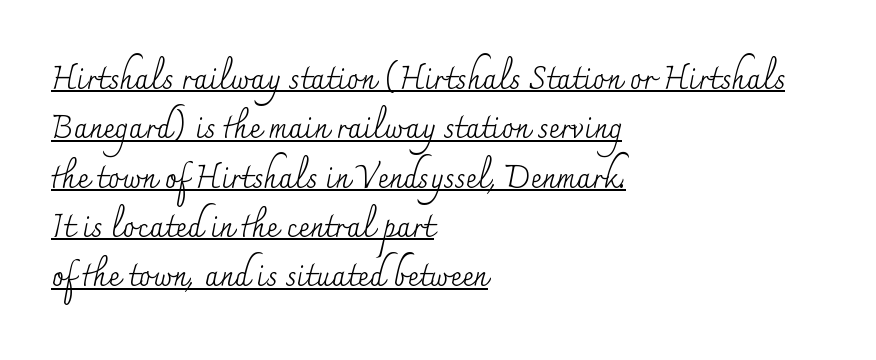
The image shows 31 px regular-weight serif type; set left-aligned, normal line spacing (1.59x), normal letter spacing, underlined; medium stroke contrast and a small x-height.
